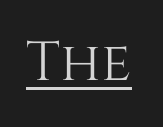
Quick note: not italic, upright. Spacing verdict: proportional, widths tailored to each character. This is underlined copy, the kind a proofreader might mark for attention. In terms of letterspacing, this is plain default setting.
